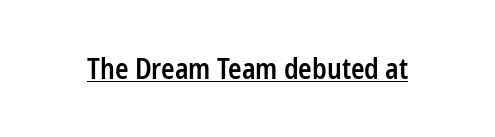
Examine the stroke ends and you'll find no serifs. The passage shown is typed in a proportional face where columns would drift. Tracking value appears to be zero — textbook default spacing. Its strokes are somewhat broadened, the hallmark of semibold type. Rendered with straight, roman letterforms. In designer terms, the underline attribute is active on this setting.
